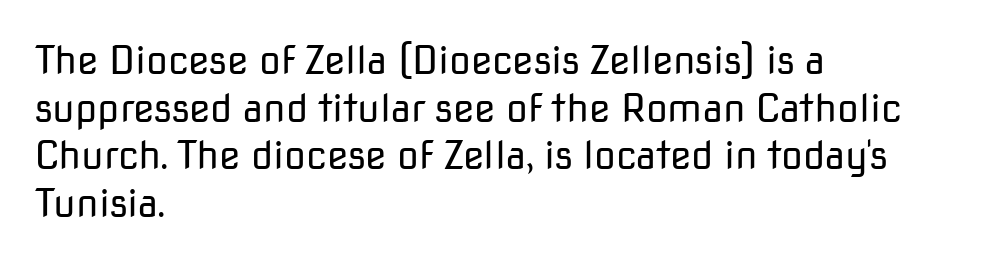
{"serif": "no", "italic": "no", "bold": "no", "weight": "regular", "width": "normal", "stroke_contrast": "low", "x_height": "medium", "monospaced": "no", "underline": "no", "align": "left", "line_spacing_ratio": 1.22, "letter_spacing": "normal", "letter_spacing_em": 0.0, "glyph_px": 39}
